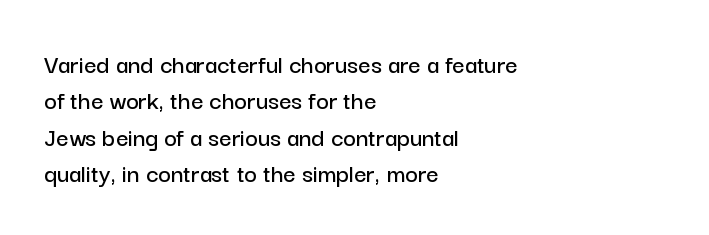
The image shows 27 px text type, upright; set left-aligned, normal line spacing (1.35x), normal letter spacing, not underlined.
